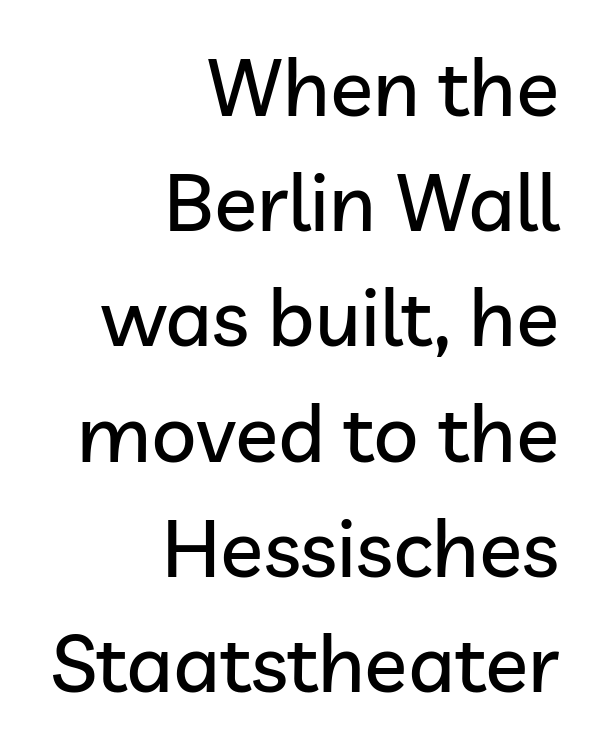
{"serif": "no", "italic": "no", "width": "normal", "stroke_contrast": "low", "x_height": "medium", "monospaced": "no", "underline": "no", "align": "right", "line_spacing": "normal", "line_spacing_ratio": 1.44, "letter_spacing": "normal", "letter_spacing_em": 0.0, "glyph_px": 80}
